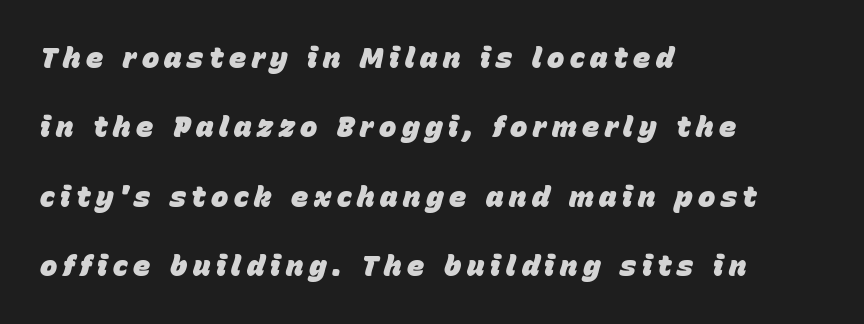
No word sits above an underline. Strong, thick strokes mark this as bold type. Is there much room between lines? Yes — plenty of vertical air separates them. Each letter keeps its own natural width here, so spacing adapts to shape.
